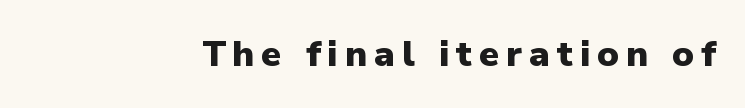
The image shows 36 px heavy sans-serif type, upright; set right-aligned, not underlined; low stroke contrast and a medium x-height.
